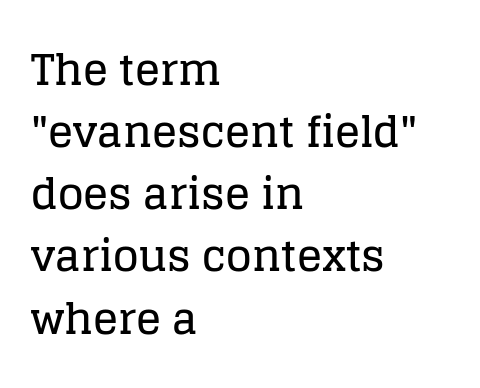
{"serif": "yes", "italic": "no", "width": "normal", "stroke_contrast": "low", "x_height": "large", "monospaced": "no", "underline": "no", "align": "left", "line_spacing": "normal", "line_spacing_ratio": 1.48, "letter_spacing": "normal", "letter_spacing_em": 0.0, "glyph_px": 42}
